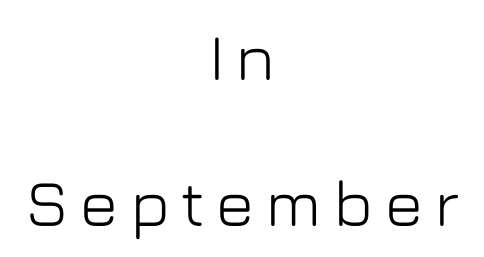
Q: Is the text italic (slanted)? A: No, it is upright.
Q: Is the typeface a serif or a sans-serif typeface? A: Sans-serif.
Q: Is the text underlined? A: No.
Q: How is the paragraph aligned? A: Centered.
Q: Is the spacing between lines tight, normal or loose? A: Loose.
Q: Width (condensed, normal, or wide)? A: Normal.
Q: Stroke contrast? A: Low.
Q: x-height? A: Medium.
Q: Monospaced? A: No.
